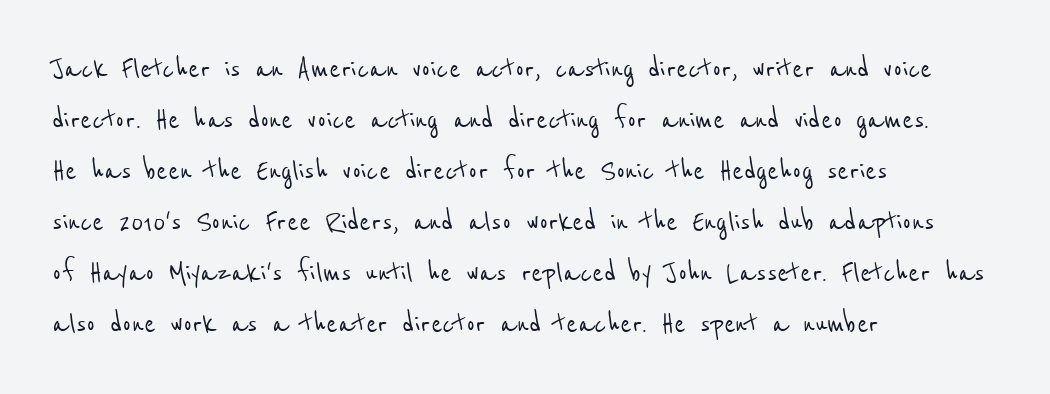
{"serif": "no", "width": "condensed", "stroke_contrast": "low", "x_height": "medium", "monospaced": "no", "underline": "no", "align": "left", "line_spacing": "normal", "line_spacing_ratio": 1.5, "letter_spacing": "normal", "letter_spacing_em": 0.0, "glyph_px": 34}
